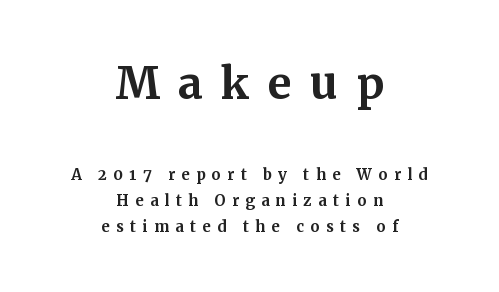
Q: Is the text bold? A: Yes.
Q: Is the text italic (slanted)? A: No, it is upright.
Q: Is the typeface a serif or a sans-serif typeface? A: Serif.
Q: Is the text underlined? A: No.
Q: How is the paragraph aligned? A: Centered.
Q: Is the spacing between letters normal or unusually wide? A: Unusually wide.
Q: Which block of text is set in a larger size, the first (top) or the second (bottom)? A: The first (top) one.
Q: Width (condensed, normal, or wide)? A: Normal.
Q: Stroke contrast? A: Medium.
Q: x-height? A: Medium.
Q: Monospaced? A: No.
